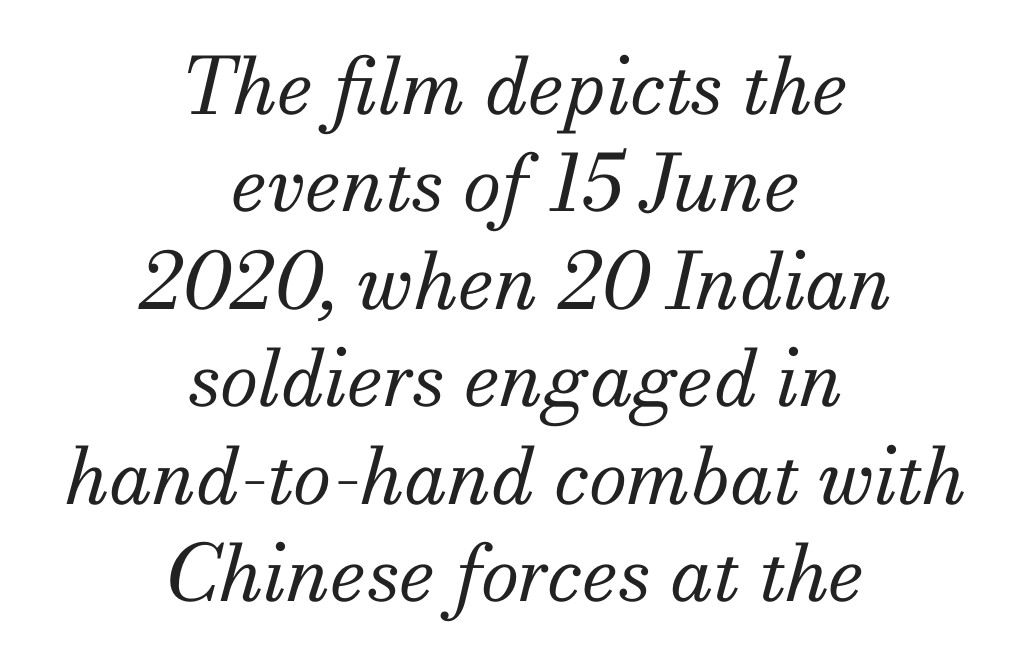
These lines are centered, leaving both edges ragged. This is oblique type, the kind used for emphasis or titles. The rendering keeps characters at their native spacing. In terms of leading, this rendering sits right in the middle.
